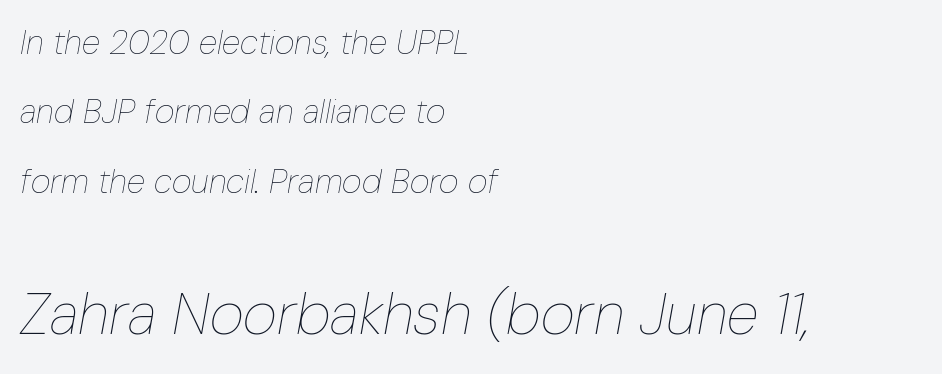
One-word summary of the alignment: left. Weight: regular or lighter. If you drew a line through each stem, it would be angled. Size contrast runs from small at the top to large at the bottom. Beneath every word, the page is bare.
